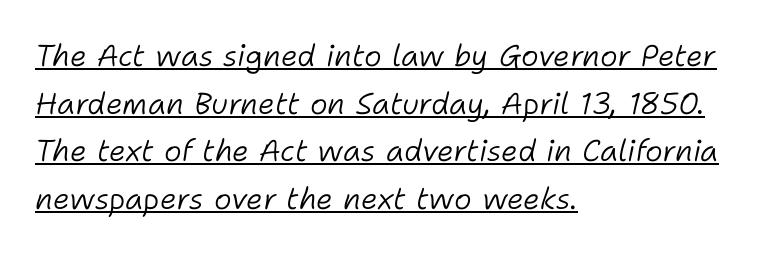
The letters advance in unequal steps, a hallmark of proportional type. Each line starts at the same left margin while the right side varies. Line spacing here is normal. A typesetter would call this zero additional tracking. The text carries the slant typical of an italic or oblique font. Think standard paragraph weight, or any step lighter than that.
